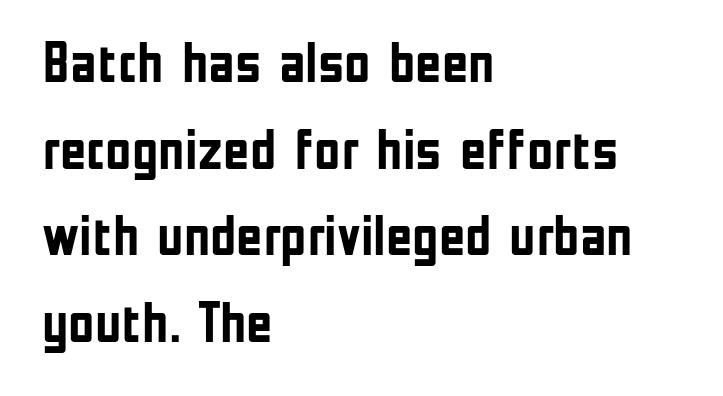
Q: Is the text bold? A: Yes.
Q: Is the text italic (slanted)? A: No, it is upright.
Q: Is the typeface a serif or a sans-serif typeface? A: Sans-serif.
Q: Is the text underlined? A: No.
Q: How is the paragraph aligned? A: Left-aligned.
Q: Is the spacing between letters normal or unusually wide? A: Normal.
Q: Is the spacing between lines tight, normal or loose? A: Normal.
Q: Width (condensed, normal, or wide)? A: Condensed.
Q: Stroke contrast? A: Low.
Q: x-height? A: Medium.
Q: Monospaced? A: No.
